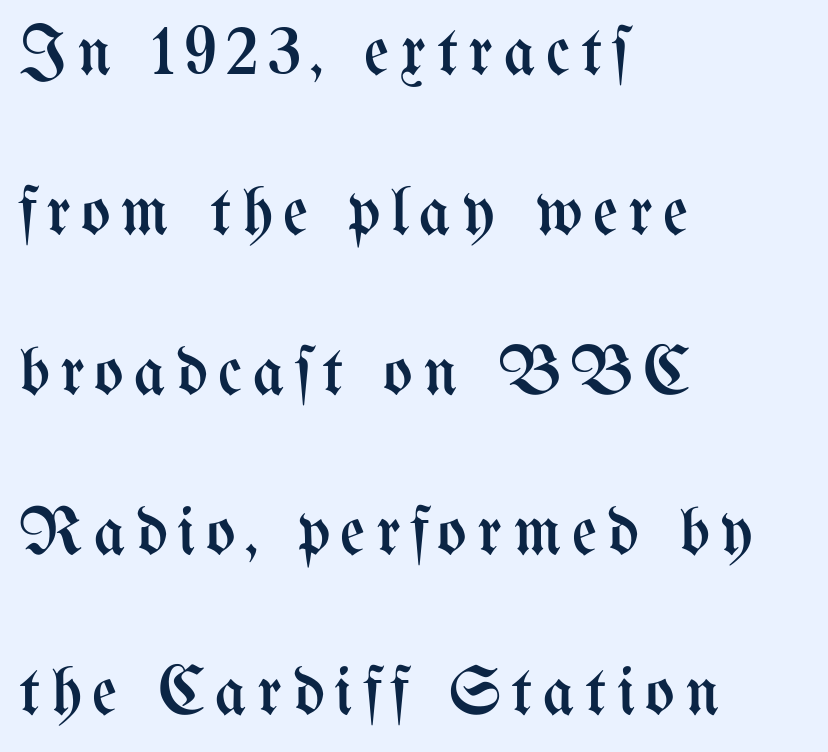
The image shows 69 px regular-weight, condensed type, upright; set left-aligned, loose line spacing (2.32x), not underlined; medium stroke contrast and a medium x-height.
